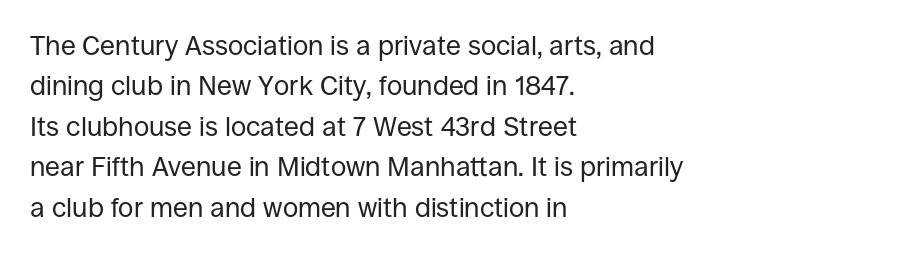
The image shows 27 px text type, upright; set left-aligned, normal line spacing (1.5x), normal letter spacing, not underlined.
